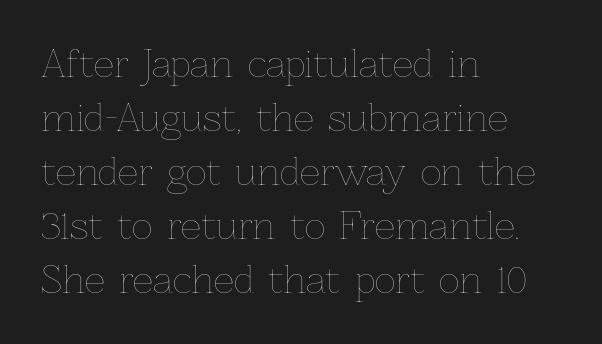
Ascenders rise straight up at ninety degrees. The paragraph has a hard left edge and a soft right edge. Honestly, the letter spacing is just normal — you wouldn't notice it. Character widths vary here, with narrow letters taking less room than wide ones. The strokes carry an ordinary text weight at most. Line spacing here is normal.
